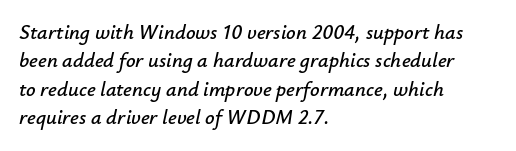
The image shows 21 px text type, italic (leaning right); set left-aligned, normal line spacing (1.35x), normal letter spacing, not underlined.
